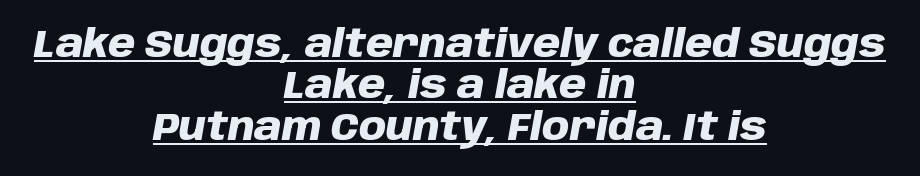
Q: Is the text bold? A: Yes.
Q: Is the text italic (slanted)? A: Yes, it leans right by about 10 degrees.
Q: Is the text underlined? A: Yes.
Q: How is the paragraph aligned? A: Centered.
Q: Is the spacing between letters normal or unusually wide? A: Normal.
Q: Is the spacing between lines tight, normal or loose? A: Tight.
Q: Width (condensed, normal, or wide)? A: Normal.
Q: Stroke contrast? A: Low.
Q: x-height? A: Large.
Q: Monospaced? A: No.
